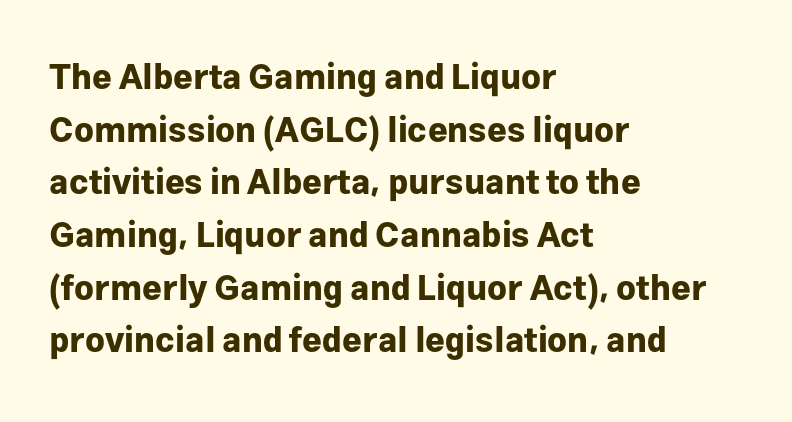
{"serif": "no", "italic": "no", "bold": "yes", "weight": "bold", "width": "normal", "stroke_contrast": "low", "x_height": "medium", "monospaced": "no", "underline": "no", "align": "left", "line_spacing": "normal", "line_spacing_ratio": 1.55, "letter_spacing": "normal", "letter_spacing_em": 0.0, "glyph_px": 34}
